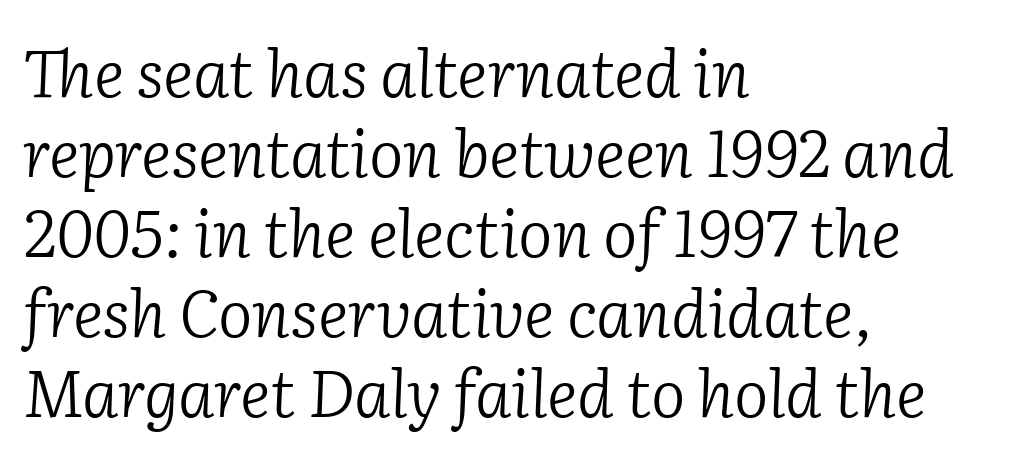
Q: Is the text bold? A: No.
Q: Is the text italic (slanted)? A: Yes, it leans right by about 2 degrees.
Q: Is the typeface a serif or a sans-serif typeface? A: Serif.
Q: Is the text underlined? A: No.
Q: How is the paragraph aligned? A: Left-aligned.
Q: Is the spacing between letters normal or unusually wide? A: Normal.
Q: Width (condensed, normal, or wide)? A: Normal.
Q: Stroke contrast? A: Low.
Q: x-height? A: Medium.
Q: Monospaced? A: No.
